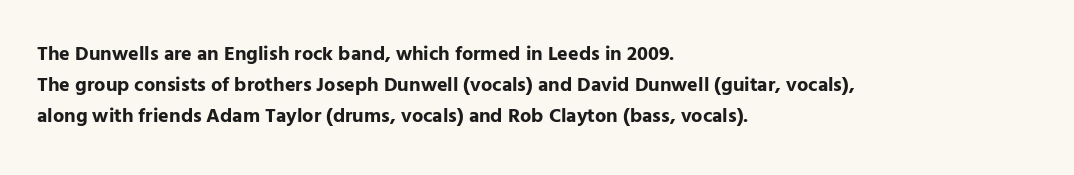
{"italic": "no", "bold": "yes", "underline": "no", "align": "left", "line_spacing": "normal", "line_spacing_ratio": 1.55, "letter_spacing": "normal", "letter_spacing_em": 0.0, "glyph_px": 20}
